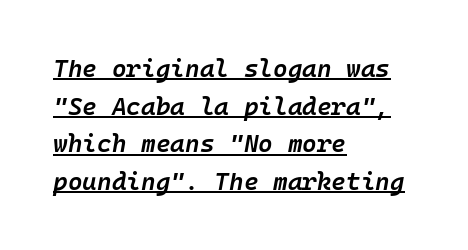
This sample carries an underscore along the baseline area. This sample uses an oblique cut, with every glyph tilted off the vertical. The face used here is a semibold: visibly heavier than regular, lighter than bold. The line-height multiplier appears to be the usual default. Default kerning and tracking; the words read as compact shapes. These lines stack with their left ends in a neat column.
